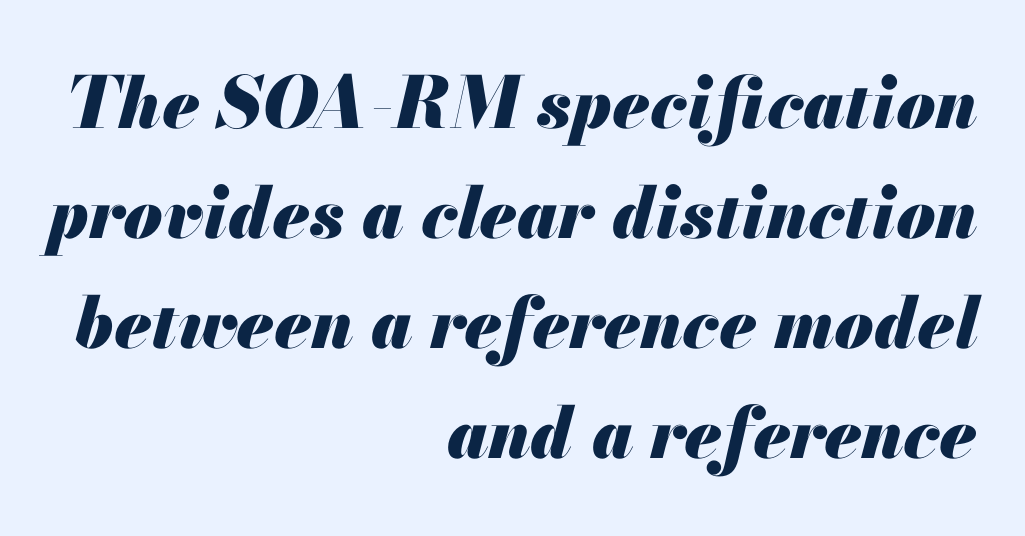
The image shows 71 px heavy type, italic (leaning right); set right-aligned, normal line spacing (1.55x), normal letter spacing, not underlined; medium stroke contrast and a small x-height.
